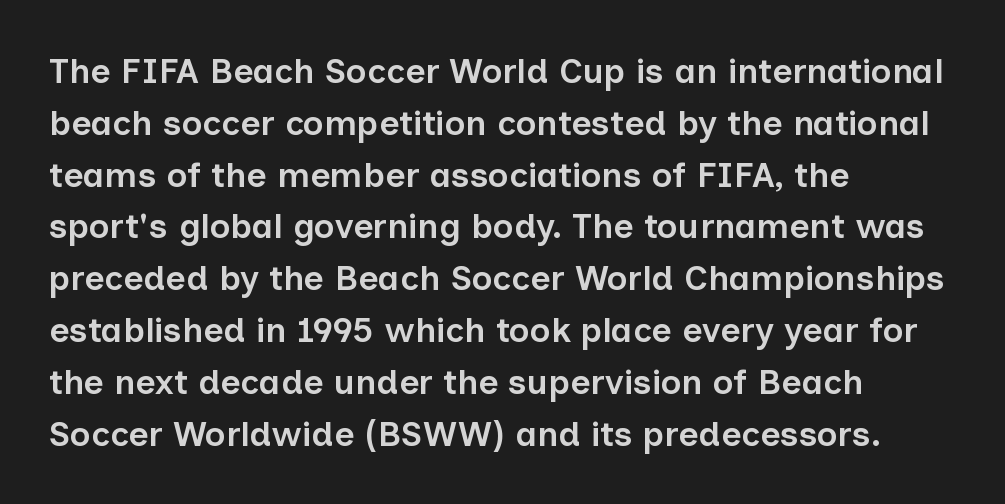
{"serif": "no", "italic": "no", "bold": "semi", "weight": "semibold", "width": "normal", "stroke_contrast": "low", "x_height": "medium", "monospaced": "no", "underline": "no", "align": "left", "line_spacing": "normal", "line_spacing_ratio": 1.48, "letter_spacing": "normal", "letter_spacing_em": 0.0, "glyph_px": 35}
